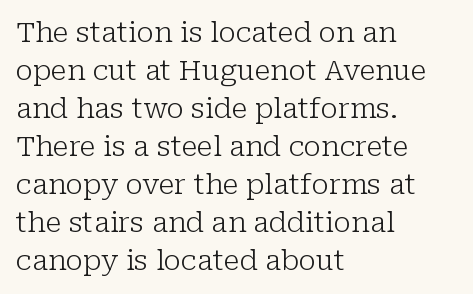
{"serif": "yes", "italic": "no", "bold": "no", "weight": "light", "width": "normal", "stroke_contrast": "low", "x_height": "medium", "monospaced": "no", "underline": "no", "align": "left", "line_spacing": "normal", "line_spacing_ratio": 1.36, "letter_spacing": "normal", "letter_spacing_em": 0.0, "glyph_px": 28}
